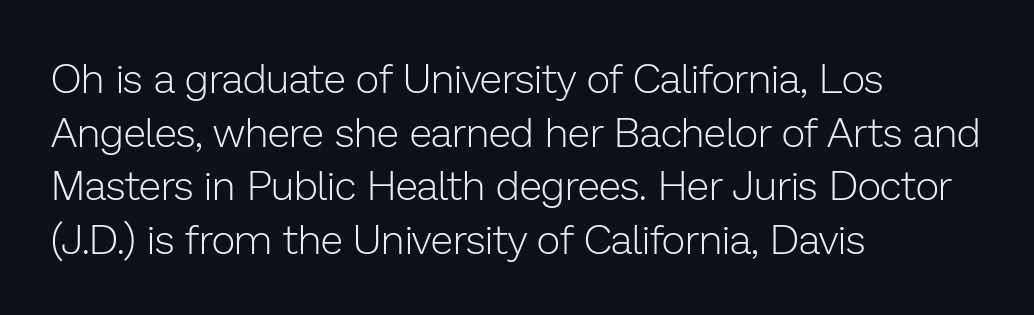
{"serif": "no", "italic": "no", "bold": "no", "weight": "light", "width": "normal", "stroke_contrast": "low", "x_height": "medium", "monospaced": "no", "underline": "no", "align": "left", "line_spacing": "normal", "line_spacing_ratio": 1.31, "letter_spacing": "normal", "letter_spacing_em": 0.0, "glyph_px": 41}
